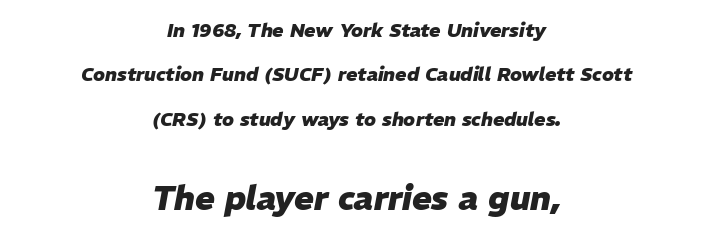
When letters slant like this, we call the style italic. Is the block centered? Yes — each line is placed symmetrically about the middle. Is the letter spacing exaggerated? No — it looks like the ordinary default. Descenders hang freely into open space.
